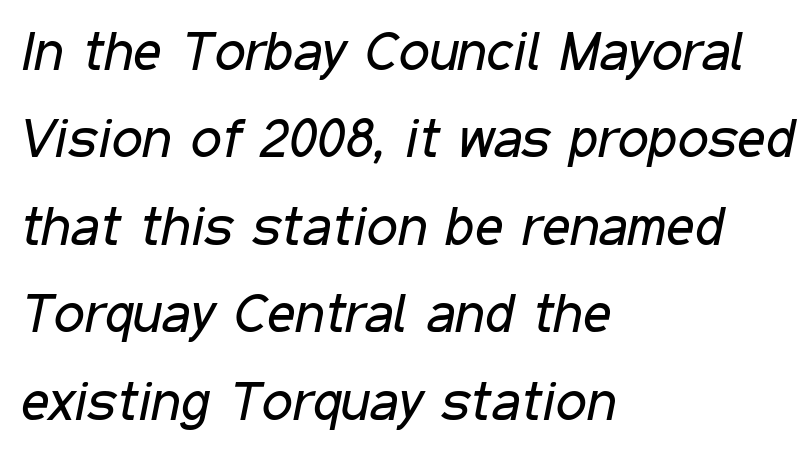
The image shows 55 px regular-weight, condensed type, italic (leaning right); set left-aligned, normal line spacing (1.59x), normal letter spacing, not underlined; low stroke contrast and a medium x-height.
